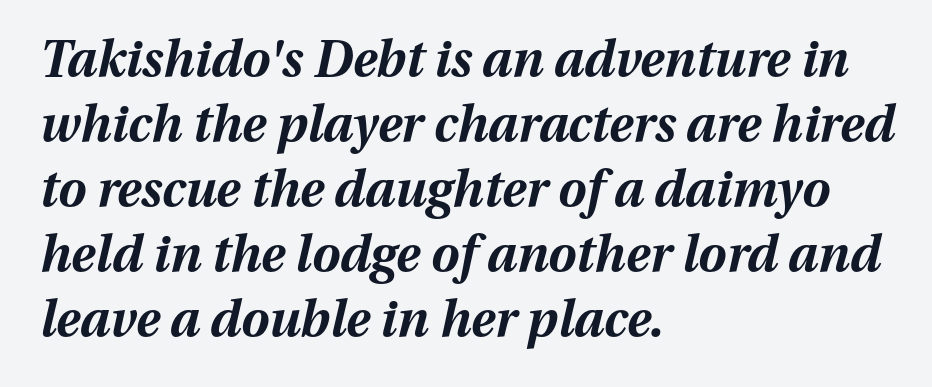
{"italic": "yes", "lean": "right", "slant_degrees": 13, "bold": "yes", "weight": "bold", "width": "normal", "stroke_contrast": "medium", "x_height": "medium", "monospaced": "no", "underline": "no", "align": "left", "line_spacing": "normal", "line_spacing_ratio": 1.3, "letter_spacing": "normal", "letter_spacing_em": 0.0, "glyph_px": 50}
